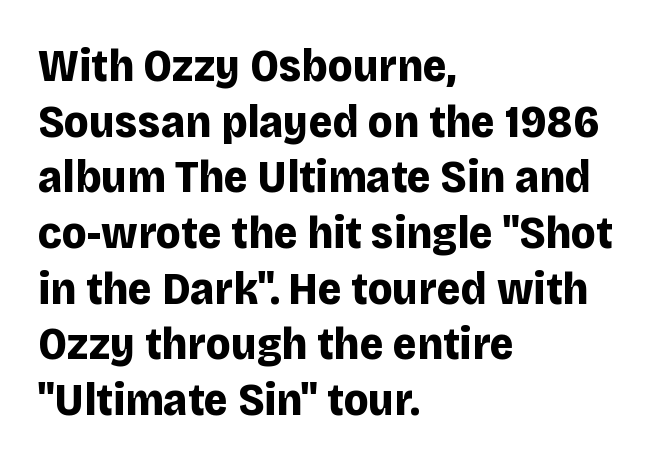
The image shows 46 px bold sans-serif type, upright; set left-aligned, line spacing 1.21x, normal letter spacing, not underlined; low stroke contrast and a large x-height.
